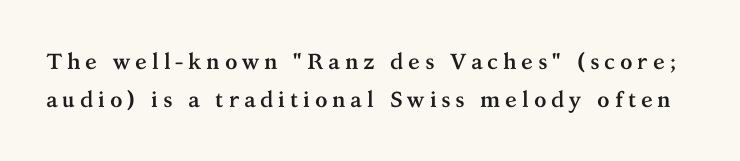
Q: Is the text bold? A: Yes.
Q: Is the text italic (slanted)? A: No, it is upright.
Q: Is the text underlined? A: No.
Q: Is the spacing between letters normal or unusually wide? A: Unusually wide.
